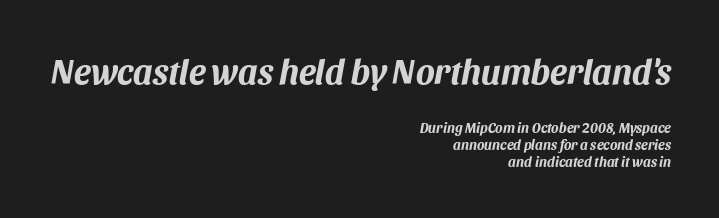
Q: Is the text bold? A: Yes.
Q: Is the text italic (slanted)? A: Yes, it leans right by about 11 degrees.
Q: Is the text underlined? A: No.
Q: How is the paragraph aligned? A: Right-aligned.
Q: Is the spacing between letters normal or unusually wide? A: Normal.
Q: Which block of text is set in a larger size, the first (top) or the second (bottom)? A: The first (top) one.
Q: Width (condensed, normal, or wide)? A: Normal.
Q: Stroke contrast? A: Medium.
Q: x-height? A: Large.
Q: Monospaced? A: No.
